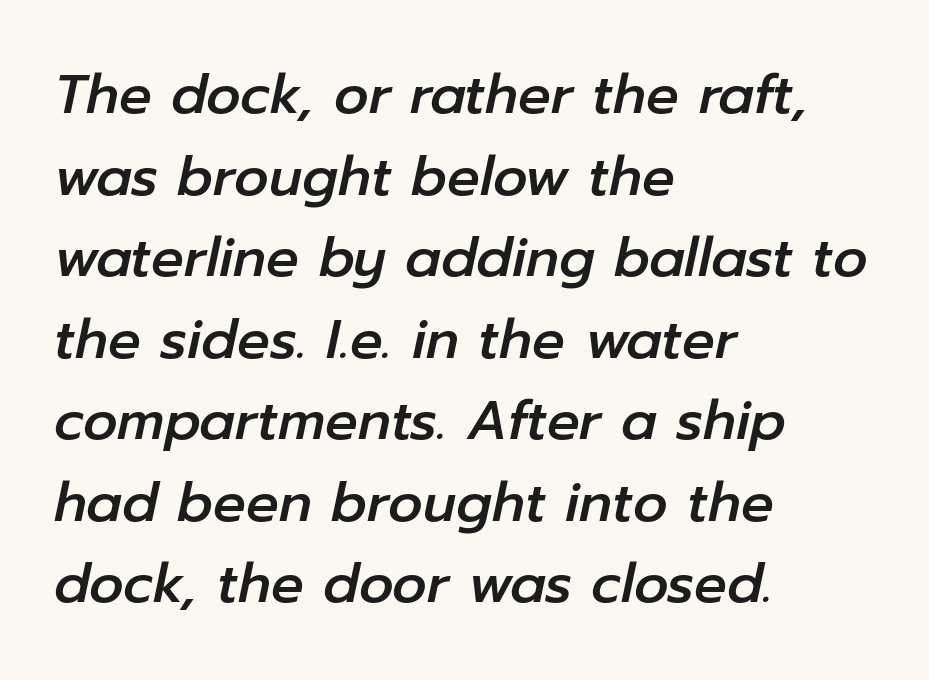
Proportional: the letters do not fall into vertical columns. Leftover space on each line is placed entirely after the last word. The space directly below the letters is spotless. Each word holds together tightly as a unit, with standard inter-letter gaps.
